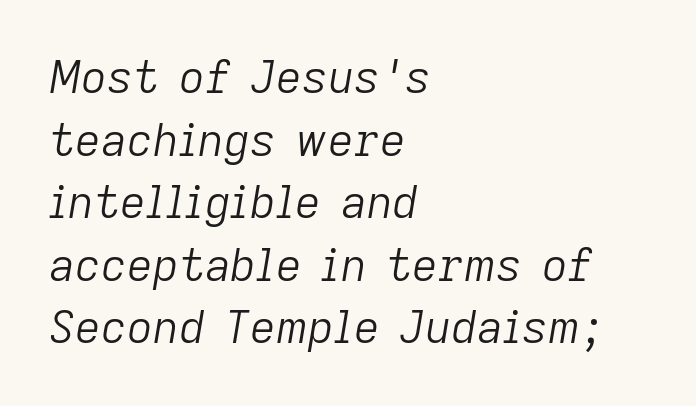
{"italic": "yes", "lean": "right", "slant_degrees": 9, "bold": "no", "weight": "light", "width": "normal", "stroke_contrast": "low", "x_height": "medium", "monospaced": "no", "underline": "no", "align": "left", "line_spacing": "normal", "line_spacing_ratio": 1.39, "letter_spacing": "normal", "letter_spacing_em": 0.0, "glyph_px": 45}
